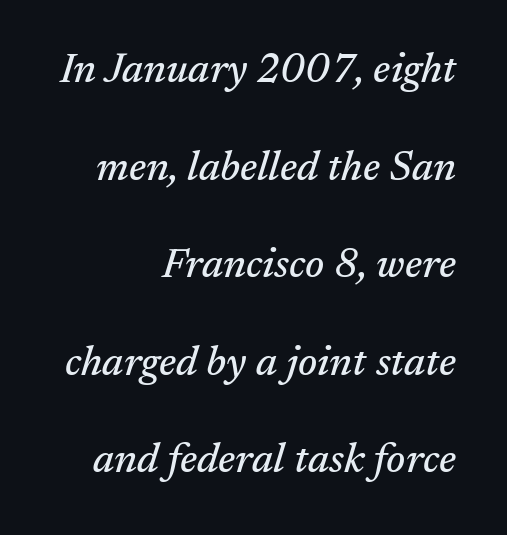
Style check: oblique. Honestly, there is no underline to notice here at all. Compared with typical paragraphs, the rows here are farther apart. Do the characters align in a grid? No, the font is proportional. Alignment: flush right. There is no visible air inserted between adjacent glyphs.
